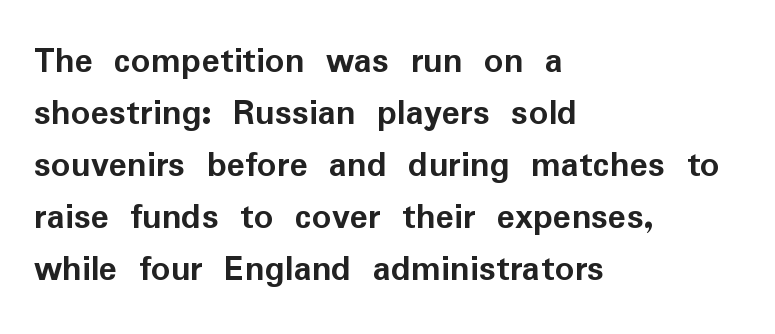
The image shows 38 px semibold sans-serif type, upright; set left-aligned, normal line spacing (1.37x), normal letter spacing, not underlined; low stroke contrast and a medium x-height.
